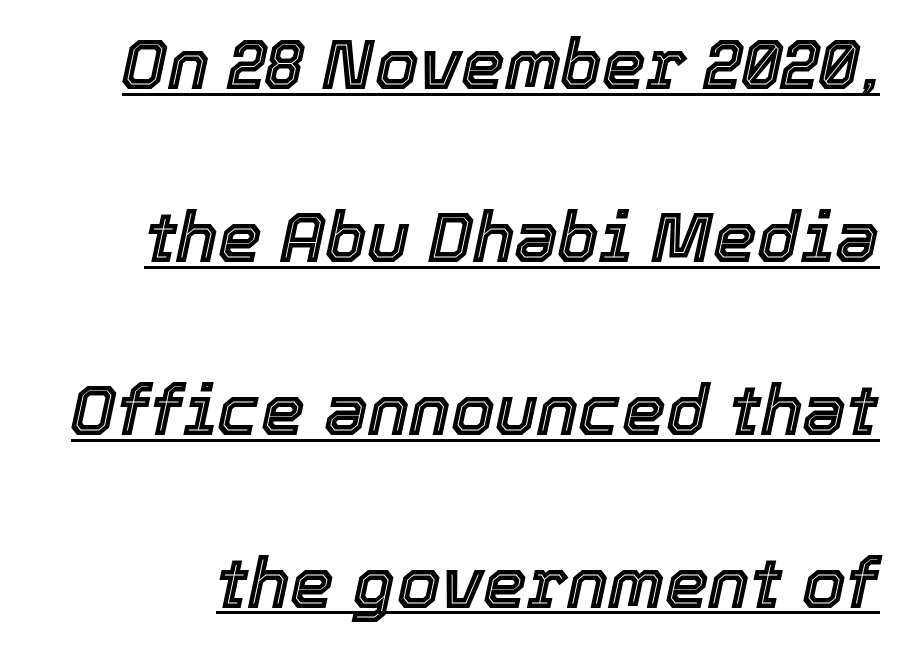
The image shows 70 px text type, italic (leaning right); set loose line spacing (2.47x), normal letter spacing, underlined; a medium x-height.
